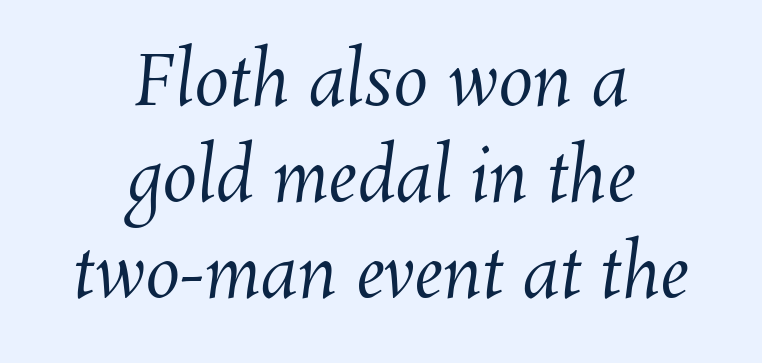
Q: Is the text bold? A: No.
Q: Is the text underlined? A: No.
Q: How is the paragraph aligned? A: Centered.
Q: Is the spacing between letters normal or unusually wide? A: Normal.
Q: Is the spacing between lines tight, normal or loose? A: Normal.
Q: Width (condensed, normal, or wide)? A: Normal.
Q: Stroke contrast? A: Medium.
Q: x-height? A: Medium.
Q: Monospaced? A: No.
